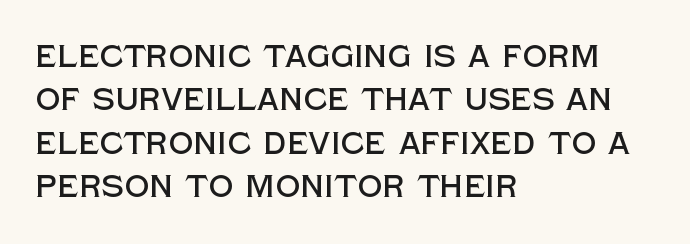
The image shows 31 px sans-serif type, upright; set left-aligned, normal line spacing (1.4x), normal letter spacing, not underlined; a large x-height.
